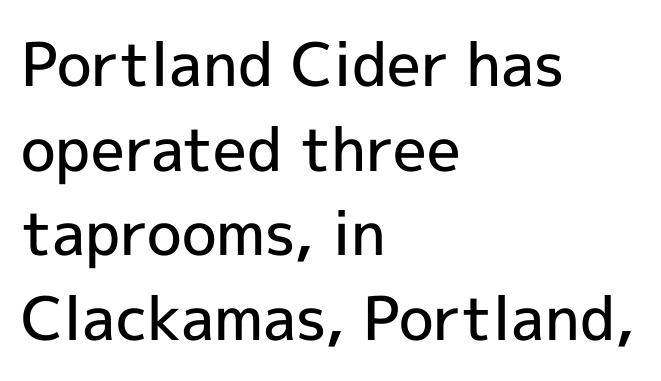
Q: Is the text bold? A: Semi-bold.
Q: Is the text italic (slanted)? A: No, it is upright.
Q: Is the typeface a serif or a sans-serif typeface? A: Sans-serif.
Q: Is the text underlined? A: No.
Q: How is the paragraph aligned? A: Left-aligned.
Q: Is the spacing between letters normal or unusually wide? A: Normal.
Q: Is the spacing between lines tight, normal or loose? A: Normal.
Q: Width (condensed, normal, or wide)? A: Normal.
Q: x-height? A: Medium.
Q: Monospaced? A: No.
